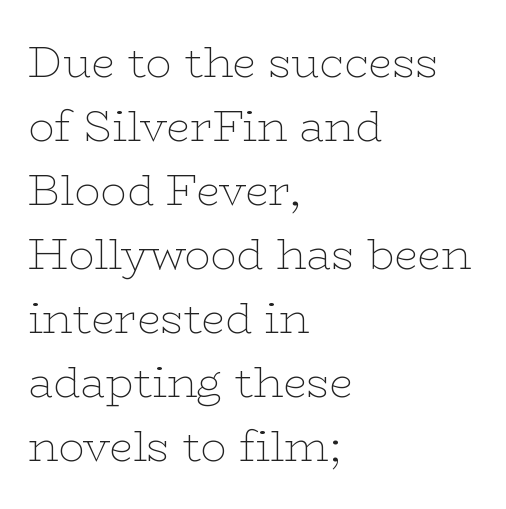
You could not count columns in this text — the font is proportionally spaced. The vertical gap from one line to the next is medium. The font is comparable to plain body text, perhaps lighter. This sample uses an upright cut, with every glyph sitting square on the baseline.
